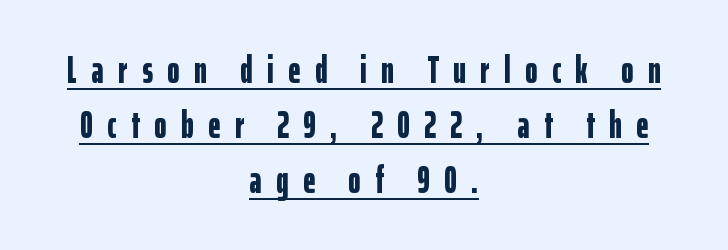
{"serif": "no", "italic": "no", "bold": "yes", "weight": "bold", "width": "condensed", "stroke_contrast": "low", "x_height": "medium", "monospaced": "no", "underline": "yes", "align": "center", "line_spacing": "normal", "line_spacing_ratio": 1.45, "letter_spacing": "wide", "letter_spacing_em": 0.38, "glyph_px": 38}
